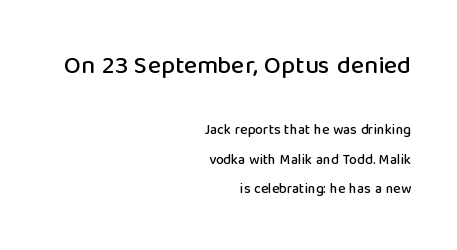
Q: Is the text italic (slanted)? A: No, it is upright.
Q: Is the text underlined? A: No.
Q: How is the paragraph aligned? A: Right-aligned.
Q: Is the spacing between letters normal or unusually wide? A: Normal.
Q: Is the spacing between lines tight, normal or loose? A: Loose.
Q: Which block of text is set in a larger size, the first (top) or the second (bottom)? A: The first (top) one.
